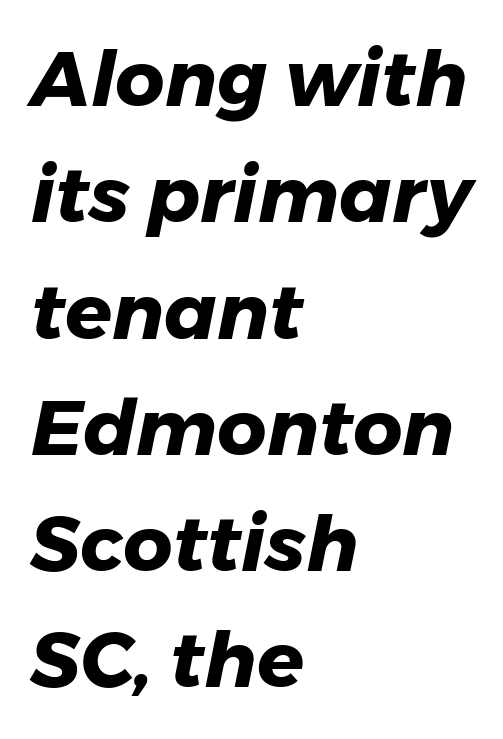
The image shows 77 px heavy type, italic (leaning right); set left-aligned, normal line spacing (1.51x), normal letter spacing, not underlined; low stroke contrast and a medium x-height.
